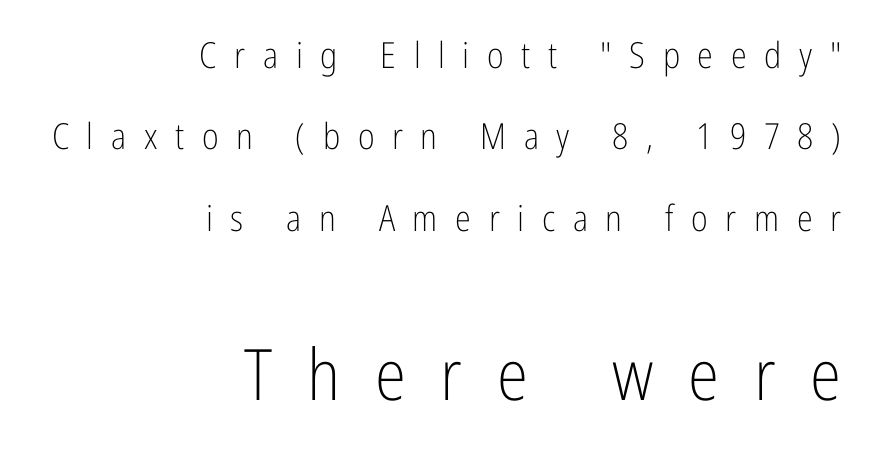
Of the two passages, the one underneath uses the larger point size. The characters are drawn with everyday or finer stroke widths. Descenders hang freely into open space. These lines are rendered in a variable-pitch font. A great deal of white space separates one row of letters from the next. Line ends are locked; line starts wander.
